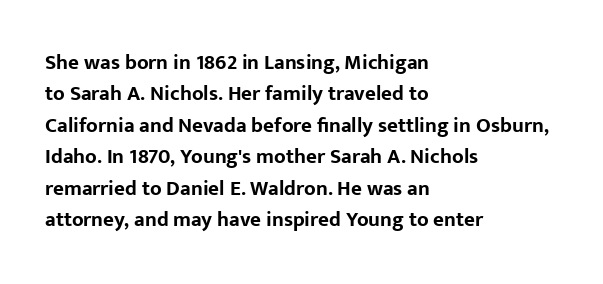
Set as a true bold cut, around the 700 mark. You can tell it's not italic because the verticals are truly vertical. Horizontally, the lines are justified to the leading edge only. Evenly set lines give the paragraph a standard silhouette. Just letters on the line, the space beneath them empty. Compared with typical body copy, the letter spacing here is the same.
